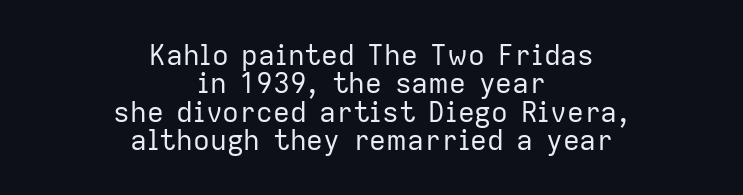
Q: Is the text bold? A: No.
Q: Is the text italic (slanted)? A: No, it is upright.
Q: Is the typeface a serif or a sans-serif typeface? A: Sans-serif.
Q: Is the text underlined? A: No.
Q: How is the paragraph aligned? A: Centered.
Q: Is the spacing between letters normal or unusually wide? A: Normal.
Q: Is the spacing between lines tight, normal or loose? A: Tight.
Q: Width (condensed, normal, or wide)? A: Normal.
Q: Stroke contrast? A: Low.
Q: x-height? A: Medium.
Q: Monospaced? A: No.
